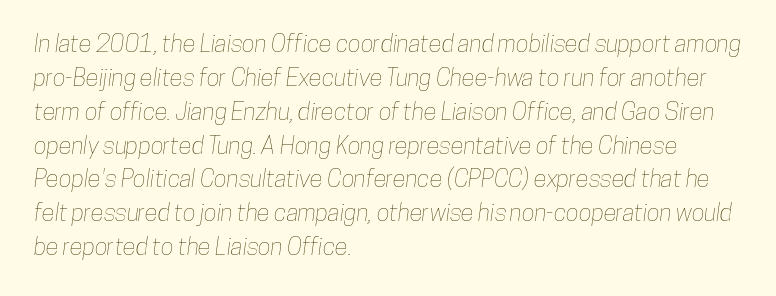
The image shows 24 px text type; set left-aligned, normal line spacing (1.41x), normal letter spacing, not underlined.
